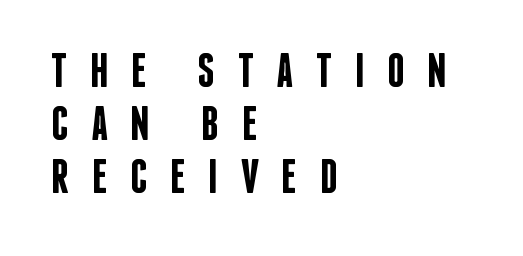
Q: Is the text bold? A: Semi-bold.
Q: Is the text italic (slanted)? A: No, it is upright.
Q: Is the typeface a serif or a sans-serif typeface? A: Sans-serif.
Q: Is the text underlined? A: No.
Q: How is the paragraph aligned? A: Left-aligned.
Q: Is the spacing between letters normal or unusually wide? A: Unusually wide.
Q: Is the spacing between lines tight, normal or loose? A: Tight.
Q: Width (condensed, normal, or wide)? A: Condensed.
Q: Stroke contrast? A: Low.
Q: x-height? A: Large.
Q: Monospaced? A: No.
